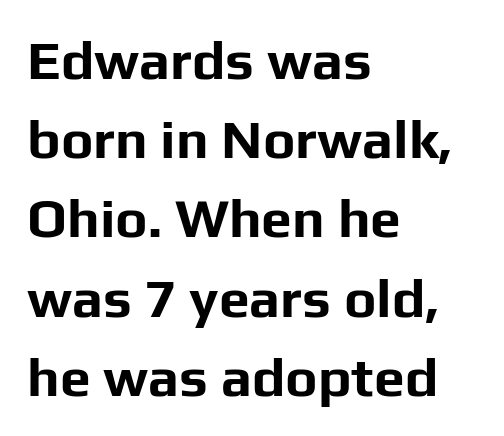
{"serif": "no", "italic": "no", "bold": "yes", "weight": "bold", "width": "normal", "stroke_contrast": "low", "x_height": "medium", "monospaced": "no", "underline": "no", "align": "left", "line_spacing": "normal", "line_spacing_ratio": 1.44, "letter_spacing": "normal", "letter_spacing_em": 0.0, "glyph_px": 55}
